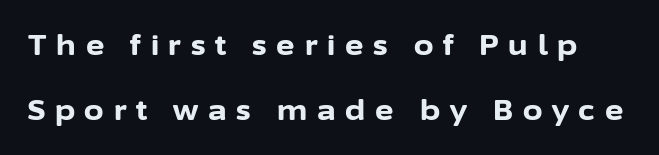
{"serif": "no", "italic": "no", "bold": "yes", "weight": "bold", "width": "normal", "stroke_contrast": "low", "x_height": "medium", "monospaced": "no", "underline": "no", "line_spacing": "loose", "line_spacing_ratio": 2.33, "letter_spacing": "wide", "letter_spacing_em": 0.35, "glyph_px": 28}
